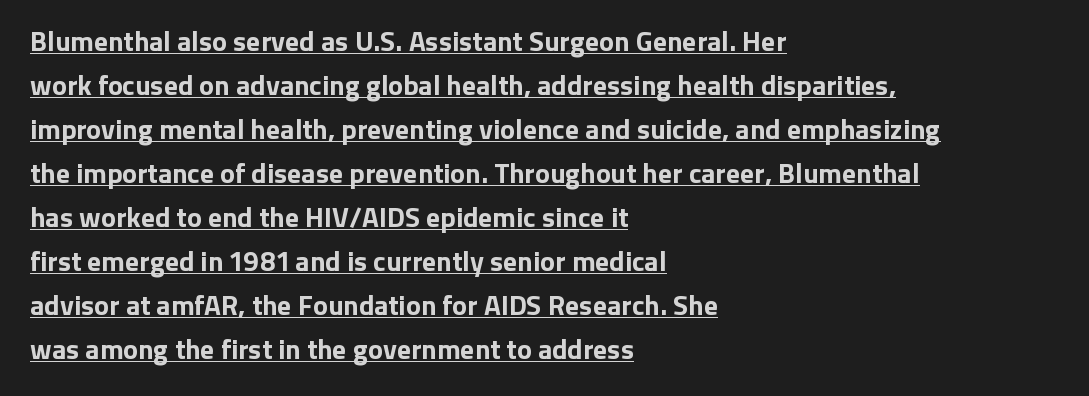
The image shows 28 px bold sans-serif type, upright; set left-aligned, normal line spacing (1.57x), normal letter spacing, underlined; low stroke contrast and a medium x-height.
